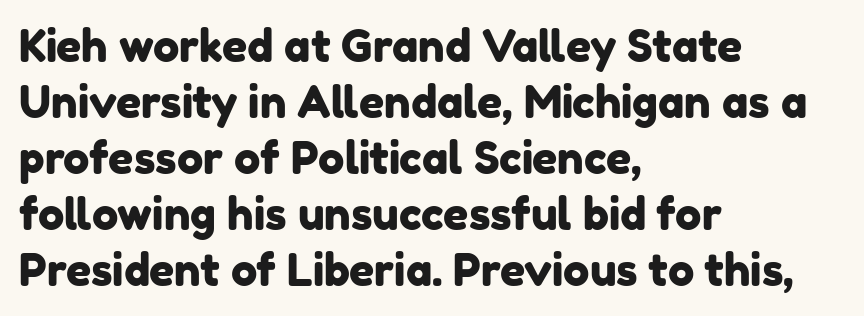
{"serif": "no", "width": "normal", "stroke_contrast": "low", "x_height": "medium", "monospaced": "no", "underline": "no", "align": "left", "line_spacing": "normal", "line_spacing_ratio": 1.27, "letter_spacing": "normal", "letter_spacing_em": 0.0, "glyph_px": 44}
